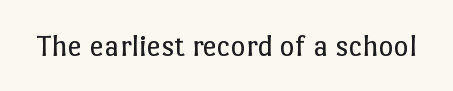
The image shows 32 px regular-weight type, upright; set normal letter spacing, not underlined; low stroke contrast and a medium x-height.
